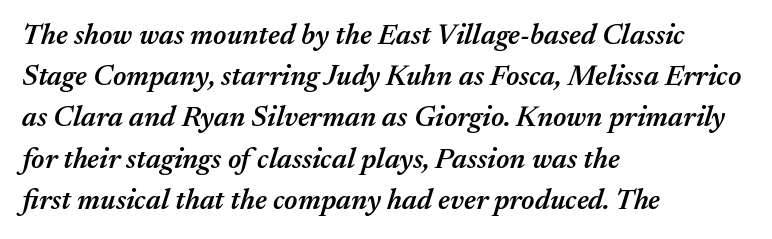
The image shows 29 px semibold type, italic (leaning right); set left-aligned, normal line spacing (1.42x), normal letter spacing, not underlined; medium stroke contrast and a medium x-height.
